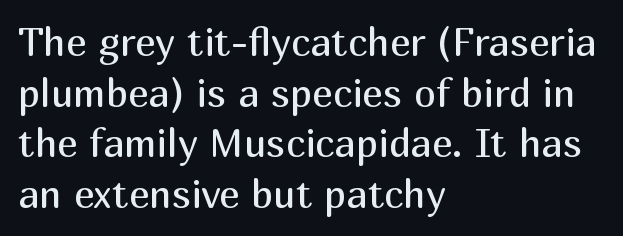
The image shows 39 px regular-weight sans-serif type, upright; set left-aligned, normal line spacing (1.3x), normal letter spacing, not underlined; medium stroke contrast and a medium x-height.
